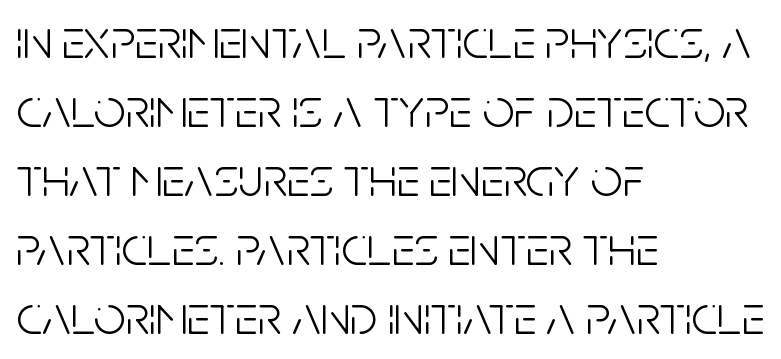
The image shows 56 px light, condensed sans-serif type, upright; set left-aligned, line spacing 1.23x, normal letter spacing, not underlined; low stroke contrast and a large x-height.
